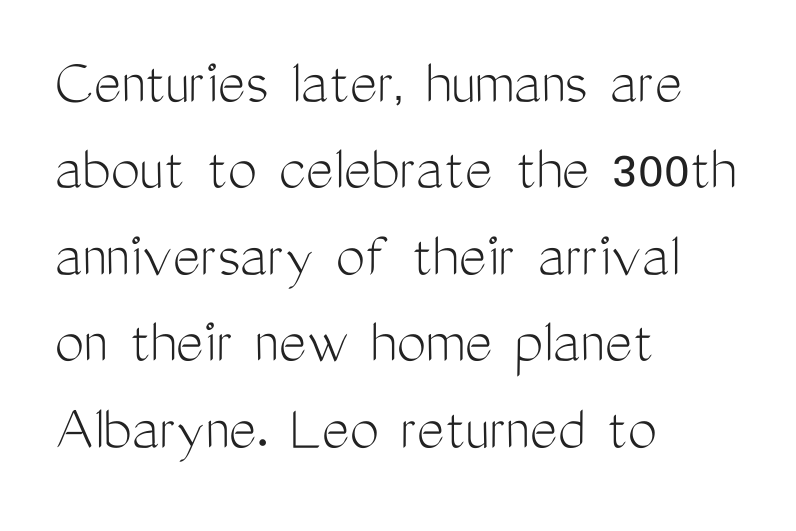
Is this a fixed-width face? No — the glyphs have proportional, varying widths. Type style note: lacks serifs. Stem width sits at or under what a default text font uses. A typesetter would call this leading conventional body-copy spacing. The type is set solid horizontally, with unmodified tracking.
